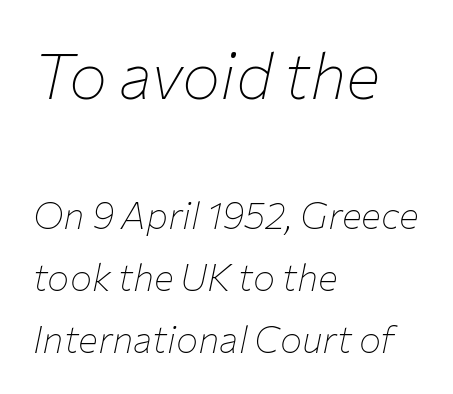
Q: Is the text bold? A: No.
Q: Is the text italic (slanted)? A: Yes, it leans right by about 12 degrees.
Q: Is the text underlined? A: No.
Q: How is the paragraph aligned? A: Left-aligned.
Q: Is the spacing between letters normal or unusually wide? A: Normal.
Q: Is the spacing between lines tight, normal or loose? A: Normal.
Q: Which block of text is set in a larger size, the first (top) or the second (bottom)? A: The first (top) one.
Q: Width (condensed, normal, or wide)? A: Normal.
Q: Stroke contrast? A: Low.
Q: x-height? A: Medium.
Q: Monospaced? A: No.
